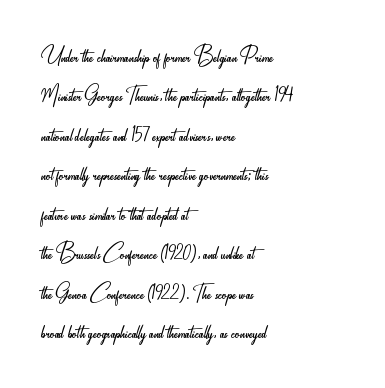
The image shows 28 px light, condensed sans-serif type; set left-aligned, normal line spacing (1.41x), normal letter spacing, not underlined; low stroke contrast and a small x-height.
